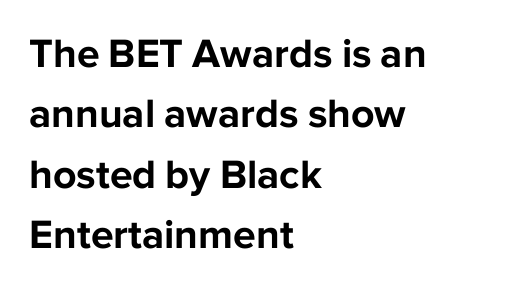
The image shows 41 px bold sans-serif type, upright; set left-aligned, normal line spacing (1.47x), normal letter spacing, not underlined; low stroke contrast and a medium x-height.
